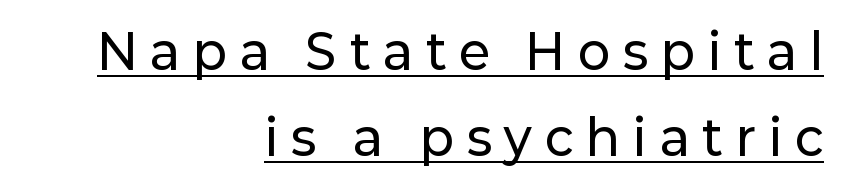
Q: Is the text italic (slanted)? A: No, it is upright.
Q: Is the typeface a serif or a sans-serif typeface? A: Sans-serif.
Q: Is the text underlined? A: Yes.
Q: How is the paragraph aligned? A: Right-aligned.
Q: Is the spacing between letters normal or unusually wide? A: Unusually wide.
Q: Width (condensed, normal, or wide)? A: Normal.
Q: Stroke contrast? A: Low.
Q: x-height? A: Medium.
Q: Monospaced? A: No.
